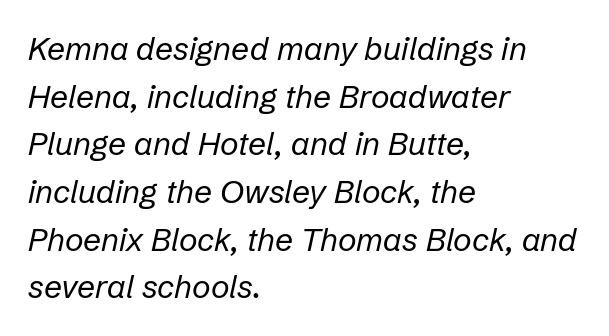
The passage shown has conventional tracking throughout. Summary of weight: not heavy and not bold. The lines in this sample share a left origin and differ only in where they stop. The space directly below the letters is spotless. Proportional: the letters do not fall into vertical columns. If you drew a line through each stem, it would be angled.
